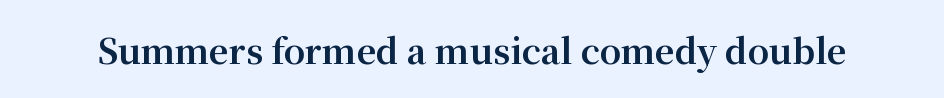
The image shows 34 px bold serif type, upright; set normal letter spacing, not underlined; medium stroke contrast and a medium x-height.
